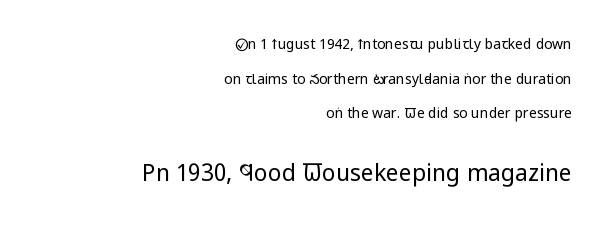
Q: Is the text bold? A: No.
Q: Is the text italic (slanted)? A: No, it is upright.
Q: Is the text underlined? A: No.
Q: How is the paragraph aligned? A: Right-aligned.
Q: Is the spacing between letters normal or unusually wide? A: Normal.
Q: Is the spacing between lines tight, normal or loose? A: Loose.
Q: Which block of text is set in a larger size, the first (top) or the second (bottom)? A: The second (bottom) one.
